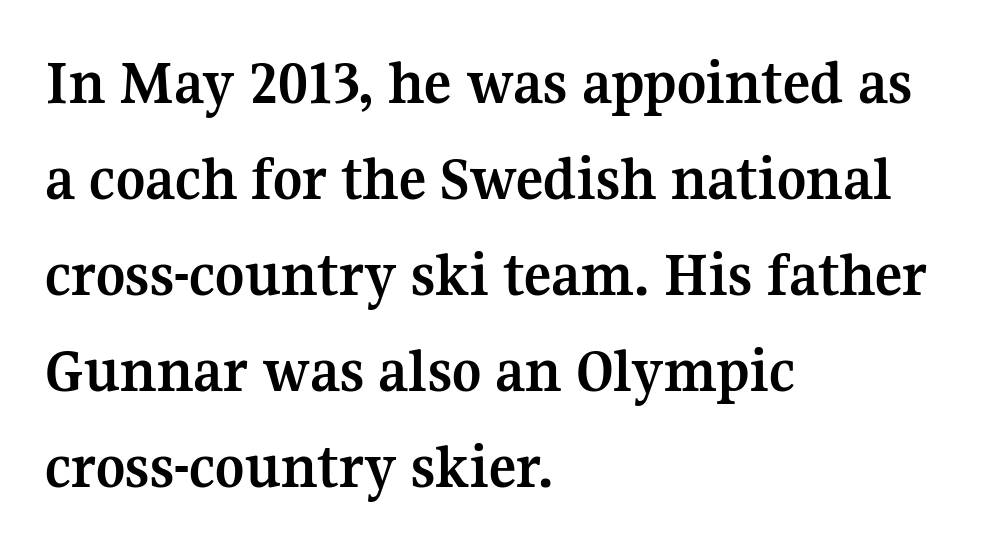
The image shows 64 px semibold serif type, upright; set left-aligned, normal line spacing (1.5x), normal letter spacing, not underlined; medium stroke contrast and a medium x-height.
